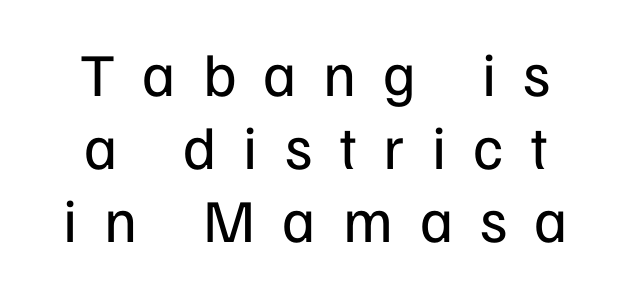
{"serif": "no", "italic": "no", "bold": "no", "weight": "regular", "width": "normal", "stroke_contrast": "low", "x_height": "medium", "monospaced": "no", "underline": "no", "align": "center", "line_spacing_ratio": 1.2, "letter_spacing": "wide", "letter_spacing_em": 0.44, "glyph_px": 61}
